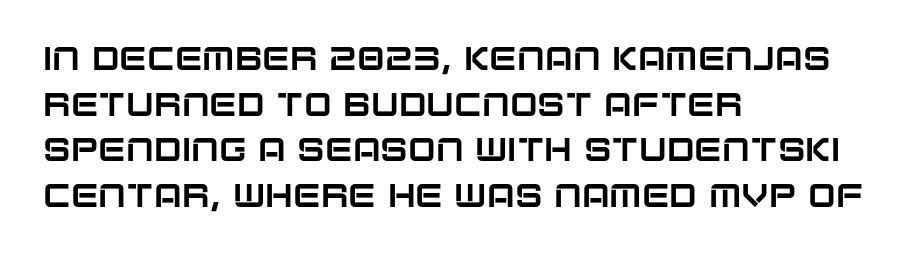
The image shows 33 px sans-serif type, upright; set left-aligned, normal line spacing (1.38x), normal letter spacing, not underlined; low stroke contrast and a large x-height.
